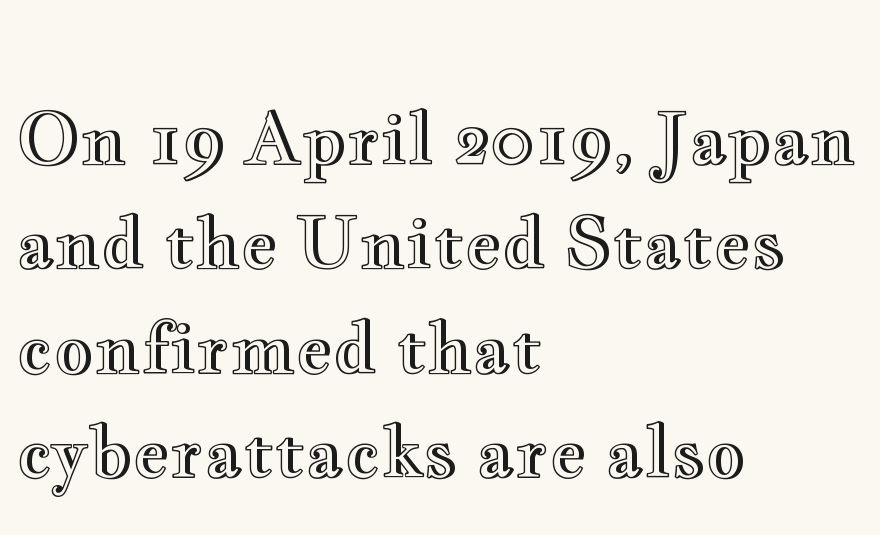
{"italic": "no", "width": "wide", "x_height": "small", "monospaced": "no", "underline": "no", "align": "left", "line_spacing": "normal", "line_spacing_ratio": 1.49, "letter_spacing": "normal", "letter_spacing_em": 0.0, "glyph_px": 70}
